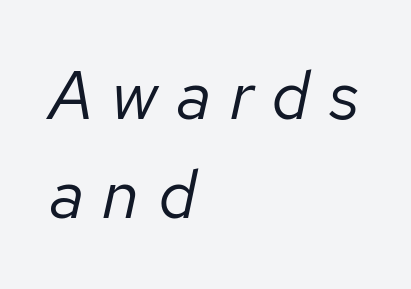
Q: Is the text bold? A: No.
Q: Is the text italic (slanted)? A: Yes, it leans right by about 12 degrees.
Q: Is the text underlined? A: No.
Q: How is the paragraph aligned? A: Left-aligned.
Q: Is the spacing between letters normal or unusually wide? A: Unusually wide.
Q: Is the spacing between lines tight, normal or loose? A: Normal.
Q: Width (condensed, normal, or wide)? A: Normal.
Q: Stroke contrast? A: Low.
Q: x-height? A: Medium.
Q: Monospaced? A: No.
